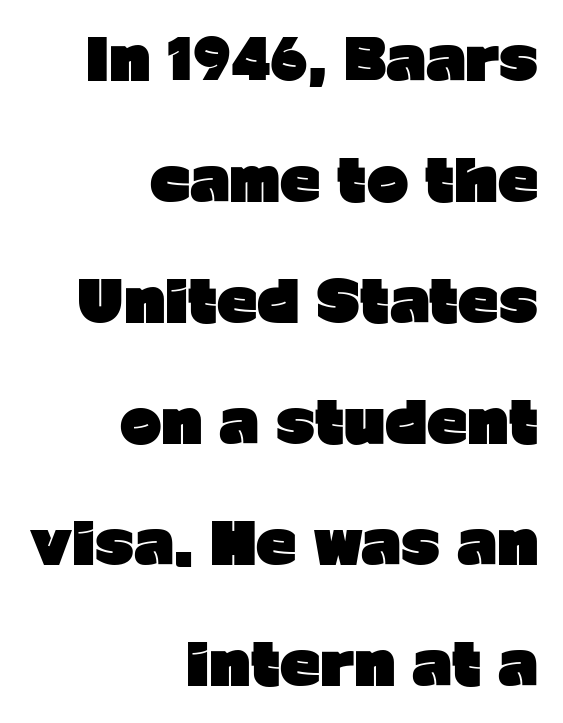
Bare-footed words on every line. The gaps between neighbouring characters are ordinary and unremarkable. Does the lettering tilt? It doesn't — this is upright. The rag falls on the left side of this text block.
